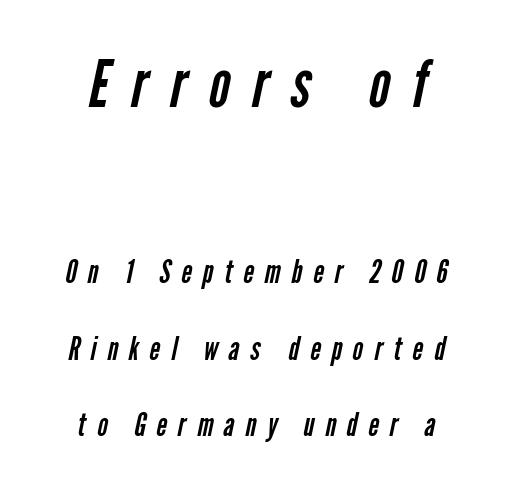
Typesetter's note — upper block bumped up in size, lower block left smaller. The face used here is proportionally spaced, like ordinary book or web type. Unlike a traditional serif, this face leaves its strokes unadorned. Bold? No — there's no thickening of the strokes.
